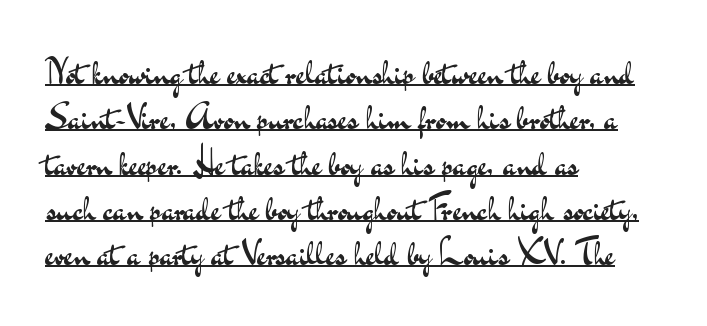
Q: Is the text bold? A: No.
Q: Is the text italic (slanted)? A: Yes.
Q: Is the typeface a serif or a sans-serif typeface? A: Sans-serif.
Q: Is the text underlined? A: Yes.
Q: How is the paragraph aligned? A: Left-aligned.
Q: Is the spacing between letters normal or unusually wide? A: Normal.
Q: Is the spacing between lines tight, normal or loose? A: Normal.
Q: Width (condensed, normal, or wide)? A: Wide.
Q: Stroke contrast? A: Medium.
Q: x-height? A: Small.
Q: Monospaced? A: No.
